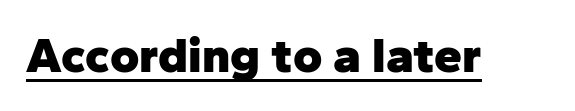
Heft: maximum for text — a bold. Looks like regular typesetting: each glyph gets only the width it needs. What kind of face is this? One without serifs — a sans. The axis of the letterforms is exactly vertical. Underlined type. How are the letters spaced? Ordinarily, with no added tracking.
